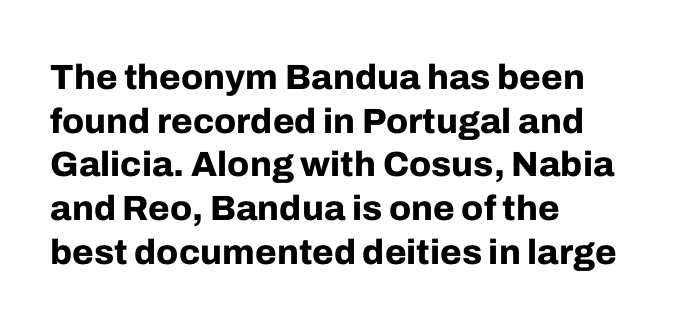
Q: Is the text bold? A: Yes.
Q: Is the text italic (slanted)? A: No, it is upright.
Q: Is the typeface a serif or a sans-serif typeface? A: Sans-serif.
Q: Is the text underlined? A: No.
Q: How is the paragraph aligned? A: Left-aligned.
Q: Is the spacing between letters normal or unusually wide? A: Normal.
Q: Is the spacing between lines tight, normal or loose? A: Normal.
Q: Width (condensed, normal, or wide)? A: Normal.
Q: Stroke contrast? A: Low.
Q: x-height? A: Medium.
Q: Monospaced? A: No.
